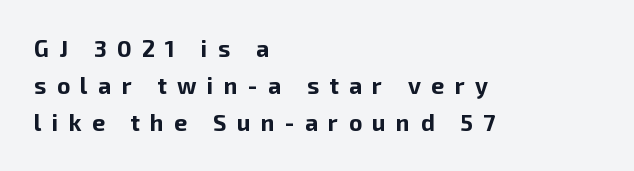
{"italic": "no", "bold": "yes", "underline": "no", "align": "left", "line_spacing": "normal", "line_spacing_ratio": 1.61, "letter_spacing": "wide", "letter_spacing_em": 0.45, "glyph_px": 23}
